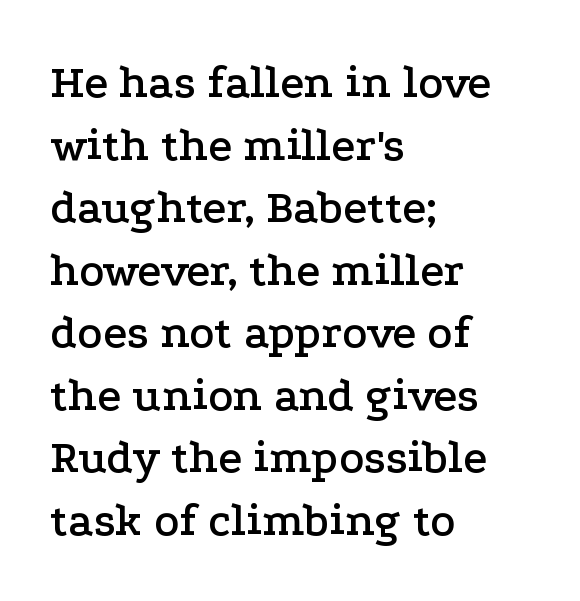
The image shows 47 px wide serif type, upright; set left-aligned, normal line spacing (1.33x), normal letter spacing, not underlined; low stroke contrast and a medium x-height.
